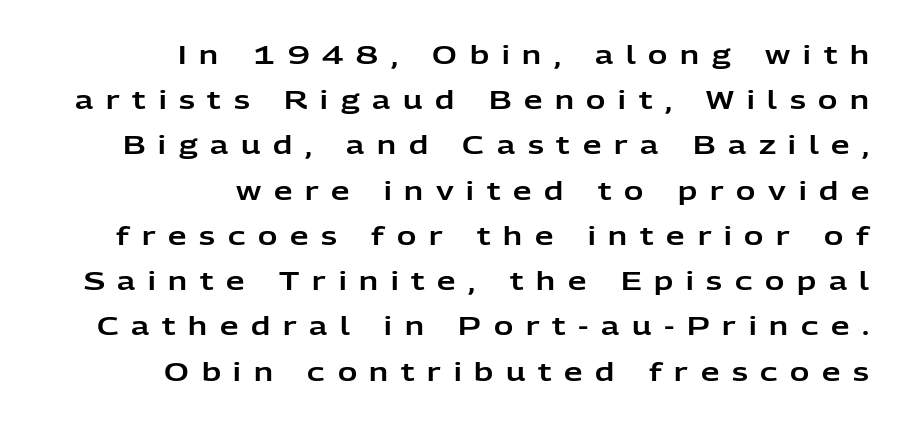
The letters stand upright; this is a roman face. Observe the wide spacing: letters keep a clear distance from each other. All the whitespace from short lines collects on the left. The string is rendered with underlining switched off.
